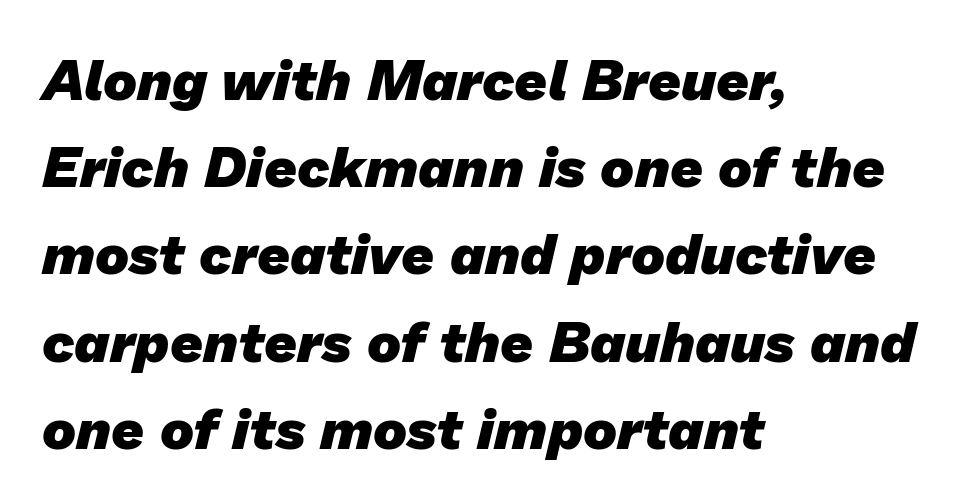
Q: Is the text bold? A: Yes.
Q: Is the typeface a serif or a sans-serif typeface? A: Sans-serif.
Q: Is the text underlined? A: No.
Q: How is the paragraph aligned? A: Left-aligned.
Q: Is the spacing between letters normal or unusually wide? A: Normal.
Q: Is the spacing between lines tight, normal or loose? A: Normal.
Q: Width (condensed, normal, or wide)? A: Normal.
Q: Stroke contrast? A: Low.
Q: x-height? A: Medium.
Q: Monospaced? A: No.
